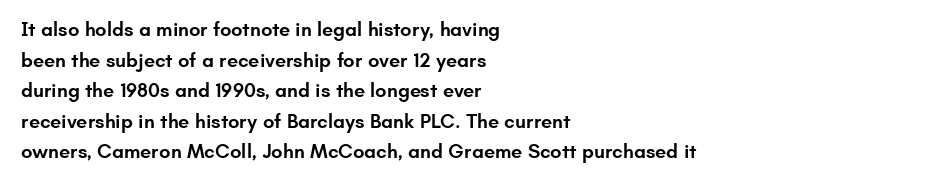
The image shows 20 px text type, upright; set left-aligned, normal line spacing (1.53x), normal letter spacing, not underlined.
